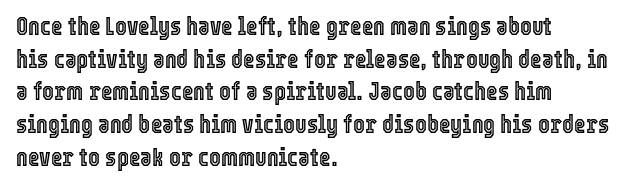
The image shows 25 px text type, upright; set left-aligned, normal line spacing (1.31x), normal letter spacing, not underlined.
